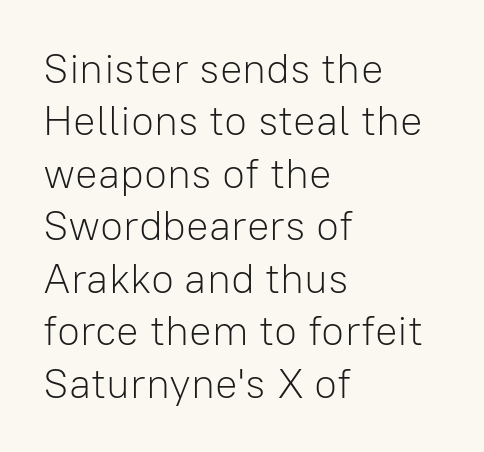
The image shows 42 px light sans-serif type, upright; set left-aligned, normal line spacing (1.25x), normal letter spacing, not underlined; low stroke contrast and a medium x-height.
